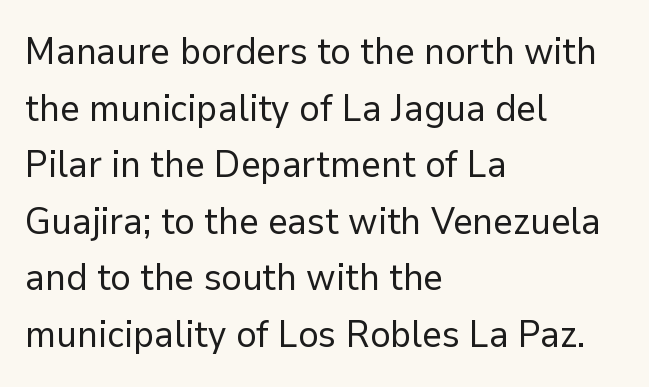
Q: Is the text bold? A: No.
Q: Is the text italic (slanted)? A: No, it is upright.
Q: Is the typeface a serif or a sans-serif typeface? A: Sans-serif.
Q: Is the text underlined? A: No.
Q: How is the paragraph aligned? A: Left-aligned.
Q: Is the spacing between letters normal or unusually wide? A: Normal.
Q: Is the spacing between lines tight, normal or loose? A: Normal.
Q: Width (condensed, normal, or wide)? A: Normal.
Q: Stroke contrast? A: Low.
Q: x-height? A: Medium.
Q: Monospaced? A: No.
